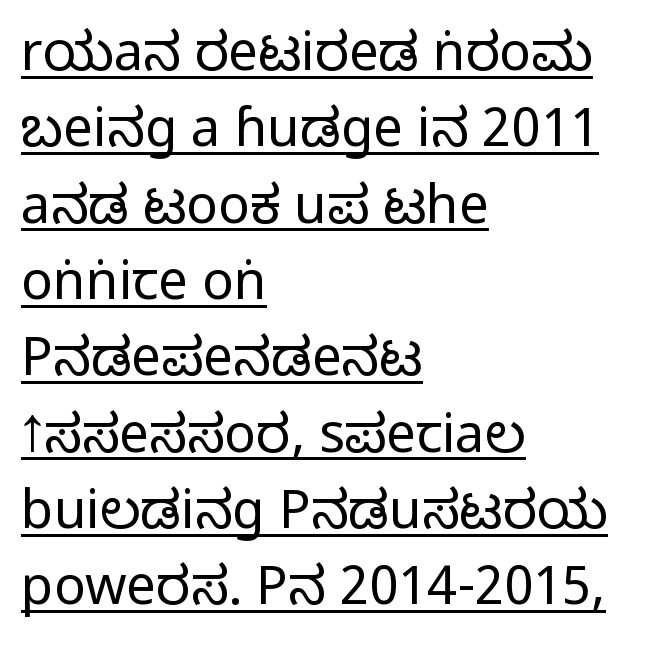
Q: Is the text bold? A: No.
Q: Is the text italic (slanted)? A: No, it is upright.
Q: Is the typeface a serif or a sans-serif typeface? A: Sans-serif.
Q: Is the text underlined? A: Yes.
Q: How is the paragraph aligned? A: Left-aligned.
Q: Is the spacing between letters normal or unusually wide? A: Normal.
Q: Is the spacing between lines tight, normal or loose? A: Normal.
Q: Width (condensed, normal, or wide)? A: Condensed.
Q: Stroke contrast? A: Low.
Q: x-height? A: Large.
Q: Monospaced? A: No.
